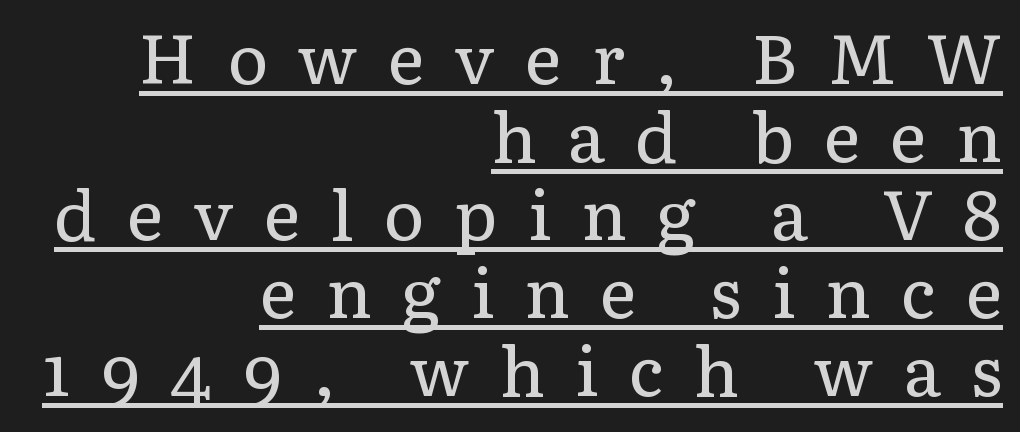
The image shows 69 px regular-weight serif type, upright; set right-aligned, tight line spacing (1.13x), unusually wide letter spacing (+0.44 em), underlined; low stroke contrast and a medium x-height.
